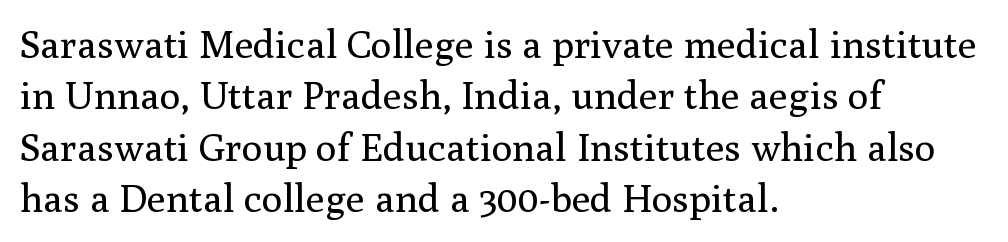
The image shows 39 px regular-weight serif type, upright; set left-aligned, normal line spacing (1.32x), normal letter spacing, not underlined; medium stroke contrast and a medium x-height.
